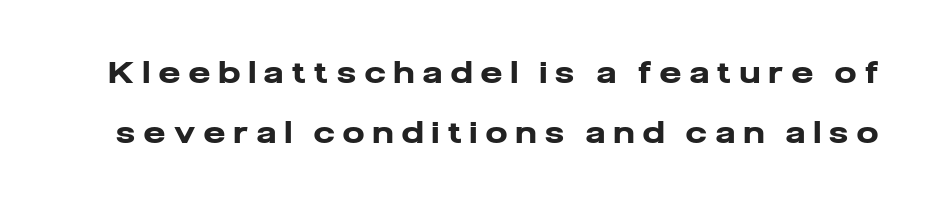
The image shows 30 px heavy sans-serif type, upright; set loose line spacing (2.0x), unusually wide letter spacing (+0.3 em), not underlined; low stroke contrast and a medium x-height.
